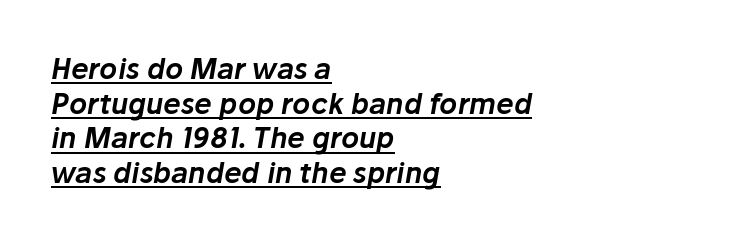
Q: Is the text italic (slanted)? A: Yes, it leans right by about 10 degrees.
Q: Is the text underlined? A: Yes.
Q: How is the paragraph aligned? A: Left-aligned.
Q: Is the spacing between letters normal or unusually wide? A: Normal.
Q: Width (condensed, normal, or wide)? A: Normal.
Q: Stroke contrast? A: Low.
Q: x-height? A: Medium.
Q: Monospaced? A: No.
